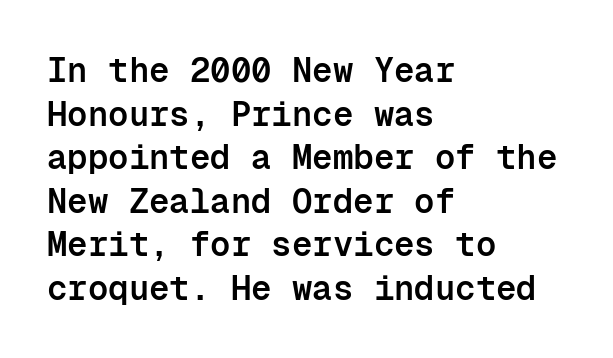
Q: Is the text bold? A: Semi-bold.
Q: Is the text italic (slanted)? A: No, it is upright.
Q: Is the typeface a serif or a sans-serif typeface? A: Sans-serif.
Q: Is the text underlined? A: No.
Q: How is the paragraph aligned? A: Left-aligned.
Q: Is the spacing between letters normal or unusually wide? A: Normal.
Q: Is the spacing between lines tight, normal or loose? A: Normal.
Q: Width (condensed, normal, or wide)? A: Normal.
Q: Stroke contrast? A: Low.
Q: x-height? A: Medium.
Q: Monospaced? A: Yes.
